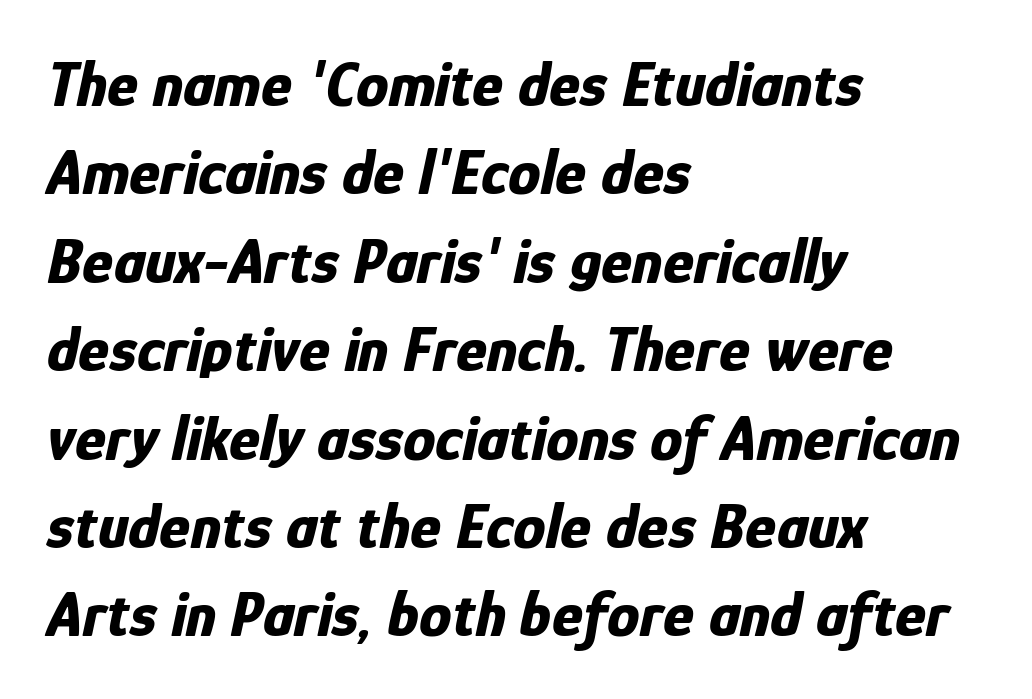
Q: Is the text bold? A: Yes.
Q: Is the text italic (slanted)? A: Yes, it leans right by about 12 degrees.
Q: Is the text underlined? A: No.
Q: How is the paragraph aligned? A: Left-aligned.
Q: Is the spacing between letters normal or unusually wide? A: Normal.
Q: Is the spacing between lines tight, normal or loose? A: Normal.
Q: Width (condensed, normal, or wide)? A: Condensed.
Q: Stroke contrast? A: Low.
Q: x-height? A: Medium.
Q: Monospaced? A: No.
